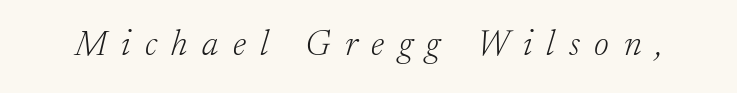
{"serif": "yes", "italic": "yes", "lean": "right", "slant_degrees": 17, "bold": "no", "weight": "light", "width": "normal", "stroke_contrast": "low", "x_height": "small", "monospaced": "no", "underline": "no", "letter_spacing": "wide", "letter_spacing_em": 0.4, "glyph_px": 36}
